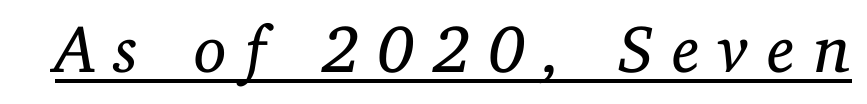
Q: Is the text bold? A: No.
Q: Is the text italic (slanted)? A: Yes, it leans right by about 11 degrees.
Q: Is the typeface a serif or a sans-serif typeface? A: Serif.
Q: Is the text underlined? A: Yes.
Q: Is the spacing between letters normal or unusually wide? A: Unusually wide.
Q: Width (condensed, normal, or wide)? A: Normal.
Q: Stroke contrast? A: Low.
Q: x-height? A: Medium.
Q: Monospaced? A: No.
